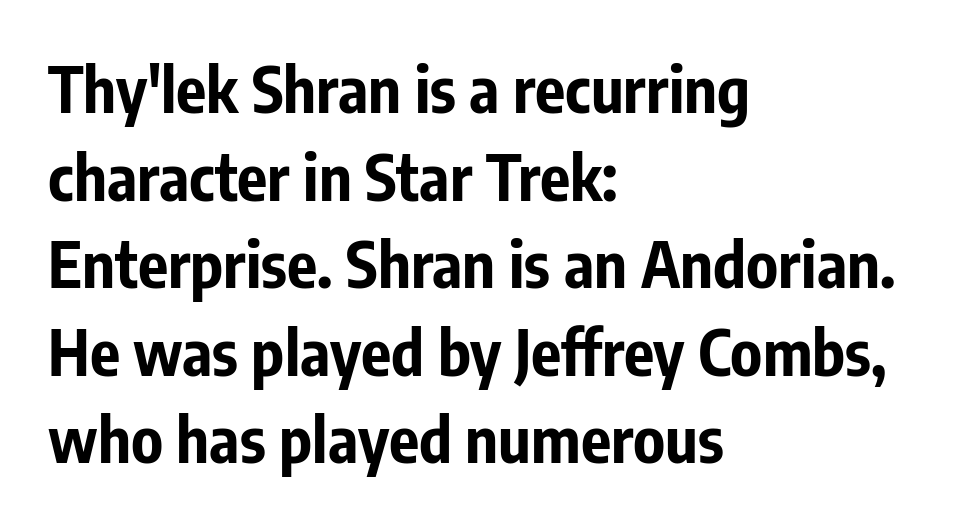
Q: Is the text bold? A: Yes.
Q: Is the text italic (slanted)? A: No, it is upright.
Q: Is the typeface a serif or a sans-serif typeface? A: Sans-serif.
Q: Is the text underlined? A: No.
Q: How is the paragraph aligned? A: Left-aligned.
Q: Is the spacing between letters normal or unusually wide? A: Normal.
Q: Is the spacing between lines tight, normal or loose? A: Normal.
Q: Width (condensed, normal, or wide)? A: Condensed.
Q: Stroke contrast? A: Low.
Q: x-height? A: Medium.
Q: Monospaced? A: No.
